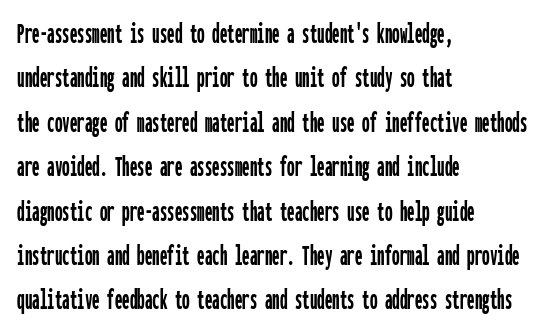
Q: Is the text italic (slanted)? A: No, it is upright.
Q: Is the typeface a serif or a sans-serif typeface? A: Sans-serif.
Q: Is the text underlined? A: No.
Q: How is the paragraph aligned? A: Left-aligned.
Q: Is the spacing between letters normal or unusually wide? A: Normal.
Q: Is the spacing between lines tight, normal or loose? A: Normal.
Q: Width (condensed, normal, or wide)? A: Condensed.
Q: Stroke contrast? A: Low.
Q: x-height? A: Medium.
Q: Monospaced? A: Yes.
